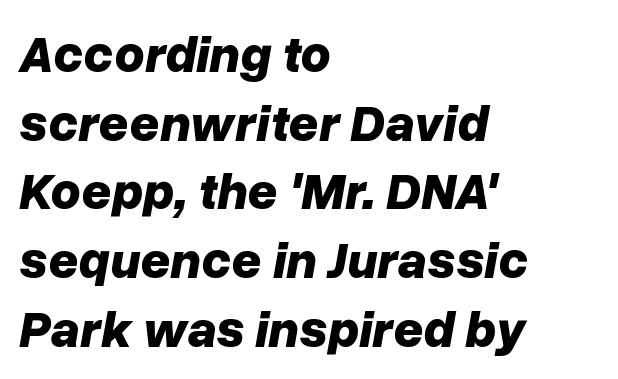
The image shows 52 px bold type, italic (leaning right); set left-aligned, normal line spacing (1.32x), normal letter spacing, not underlined; low stroke contrast and a medium x-height.
